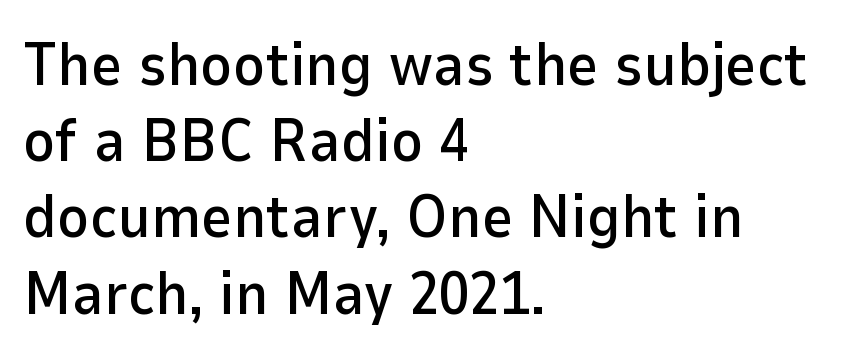
{"serif": "no", "italic": "no", "width": "normal", "stroke_contrast": "low", "x_height": "medium", "monospaced": "no", "underline": "no", "align": "left", "line_spacing": "normal", "line_spacing_ratio": 1.25, "letter_spacing": "normal", "letter_spacing_em": 0.0, "glyph_px": 61}
